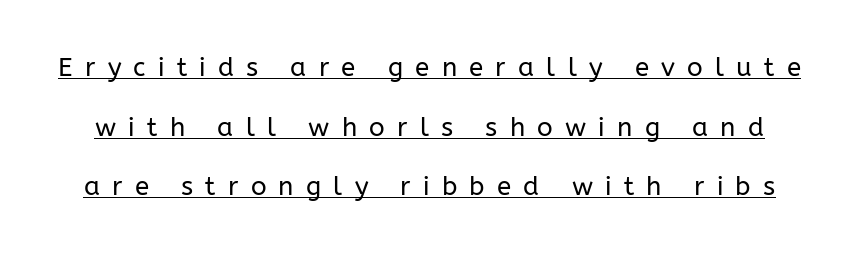
Q: Is the text bold? A: No.
Q: Is the text italic (slanted)? A: No, it is upright.
Q: Is the text underlined? A: Yes.
Q: Is the spacing between letters normal or unusually wide? A: Unusually wide.
Q: Is the spacing between lines tight, normal or loose? A: Loose.
